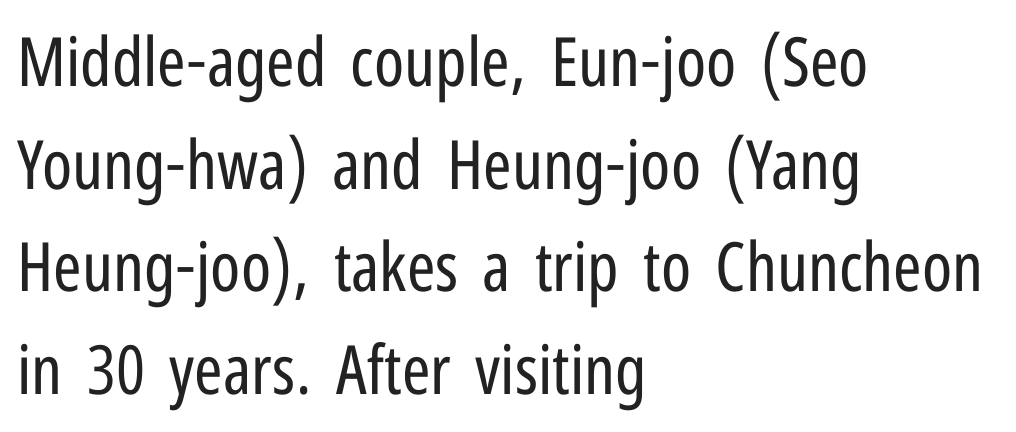
The image shows 68 px regular-weight, condensed sans-serif type, upright; set left-aligned, normal line spacing (1.51x), normal letter spacing, not underlined; low stroke contrast and a medium x-height.
